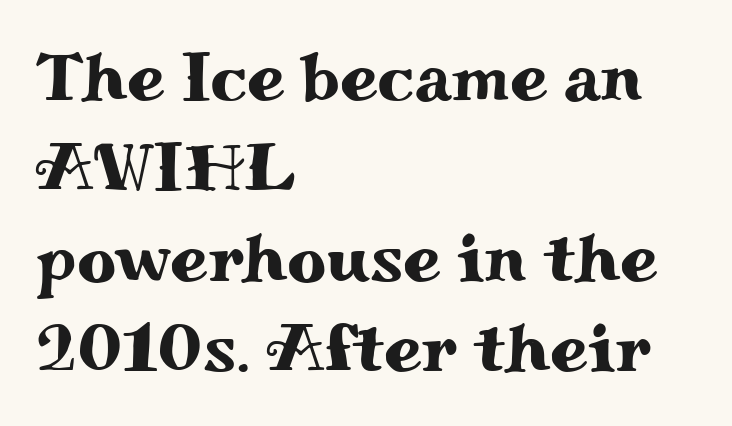
{"serif": "yes", "italic": "no", "width": "wide", "stroke_contrast": "medium", "x_height": "small", "monospaced": "no", "underline": "no", "align": "left", "line_spacing": "normal", "line_spacing_ratio": 1.33, "letter_spacing": "normal", "letter_spacing_em": 0.0, "glyph_px": 68}
